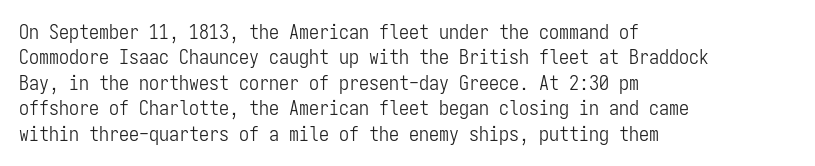
The rows are spaced the way most documents space them. Weight: in the light-to-regular range. Each word holds together tightly as a unit, with standard inter-letter gaps. Nobody drew a line under any word here.
